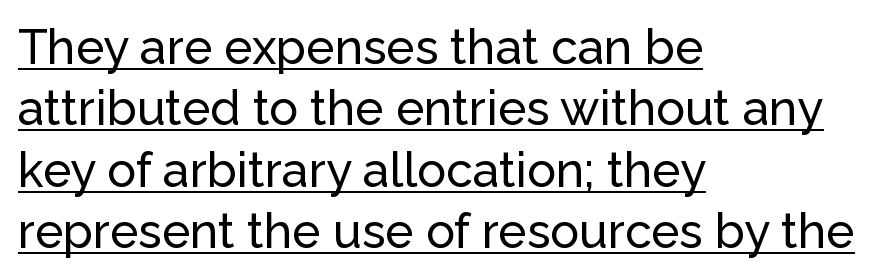
Spacing verdict: proportional, widths tailored to each character. Teacher's note: observe the even left margin — that is flush-left alignment. These lines sit exactly where default settings would place them. Glance below the letters and you will spot a drawn line. The type sits square on the baseline with zero lean.
